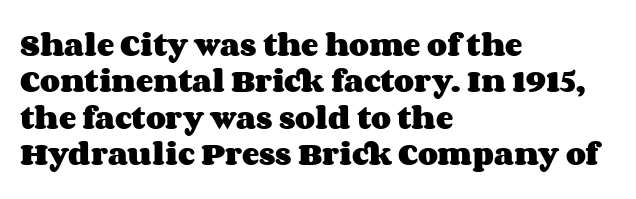
{"italic": "no", "bold": "yes", "underline": "no", "align": "left", "line_spacing": "normal", "line_spacing_ratio": 1.4, "letter_spacing": "normal", "letter_spacing_em": 0.0, "glyph_px": 26}
